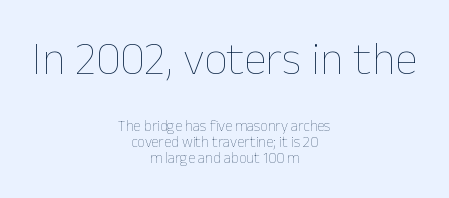
The image shows 46 px thin type, upright; set centered, tight line spacing (1.05x), normal letter spacing, not underlined; the first (top) block is 3.07x larger; low stroke contrast and a medium x-height.
